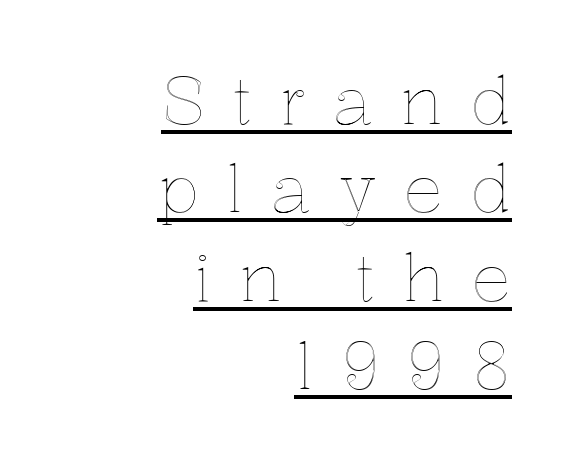
Q: Is the text italic (slanted)? A: No, it is upright.
Q: Is the text underlined? A: Yes.
Q: How is the paragraph aligned? A: Right-aligned.
Q: Is the spacing between letters normal or unusually wide? A: Unusually wide.
Q: Is the spacing between lines tight, normal or loose? A: Normal.
Q: Width (condensed, normal, or wide)? A: Normal.
Q: x-height? A: Medium.
Q: Monospaced? A: No.
